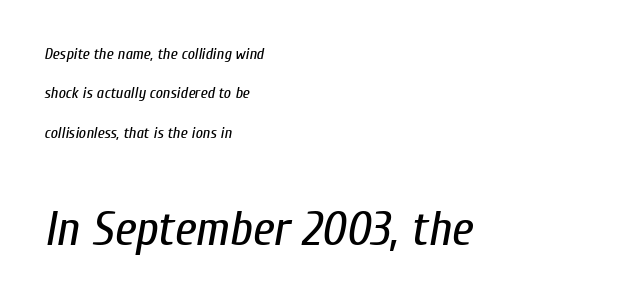
The image shows 49 px regular-weight, condensed type, italic (leaning right); set left-aligned, loose line spacing (2.46x), normal letter spacing, not underlined; the second (bottom) block is 3.06x larger; low stroke contrast and a medium x-height.
